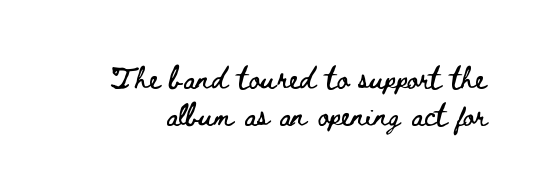
{"underline": "no", "line_spacing": "normal", "line_spacing_ratio": 1.69, "letter_spacing": "normal", "letter_spacing_em": 0.0, "glyph_px": 22}
